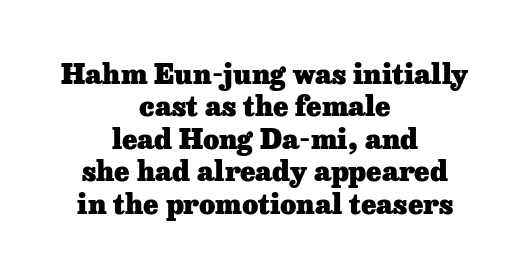
{"serif": "yes", "italic": "no", "bold": "yes", "weight": "heavy", "width": "normal", "stroke_contrast": "low", "x_height": "medium", "monospaced": "no", "underline": "no", "align": "center", "line_spacing_ratio": 1.16, "letter_spacing": "normal", "letter_spacing_em": 0.0, "glyph_px": 28}
